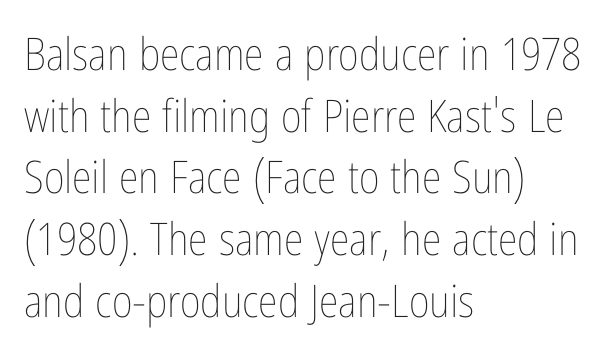
Character widths vary here, with narrow letters taking less room than wide ones. Characters remain perfectly vertical along every line. A normal amount of white space separates one row of letters from the next. The zone under the glyphs is completely vacant.
